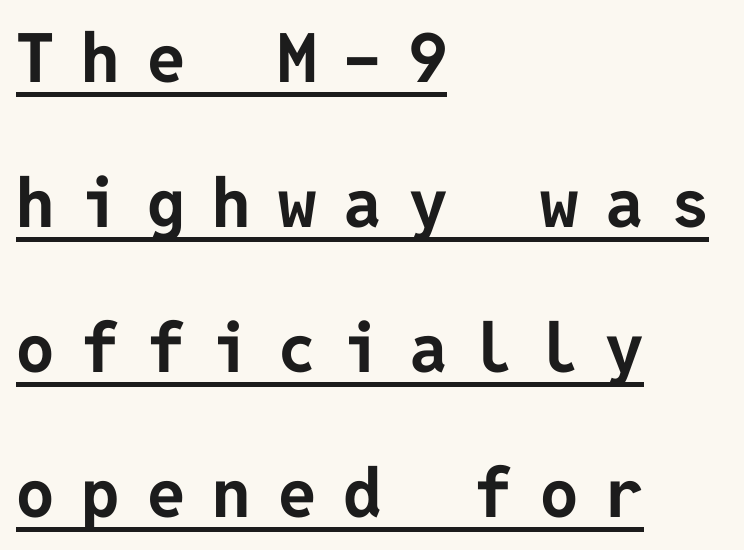
Q: Is the text bold? A: Yes.
Q: Is the text italic (slanted)? A: No, it is upright.
Q: Is the typeface a serif or a sans-serif typeface? A: Sans-serif.
Q: Is the text underlined? A: Yes.
Q: How is the paragraph aligned? A: Left-aligned.
Q: Is the spacing between letters normal or unusually wide? A: Unusually wide.
Q: Is the spacing between lines tight, normal or loose? A: Loose.
Q: Width (condensed, normal, or wide)? A: Normal.
Q: Stroke contrast? A: Low.
Q: x-height? A: Medium.
